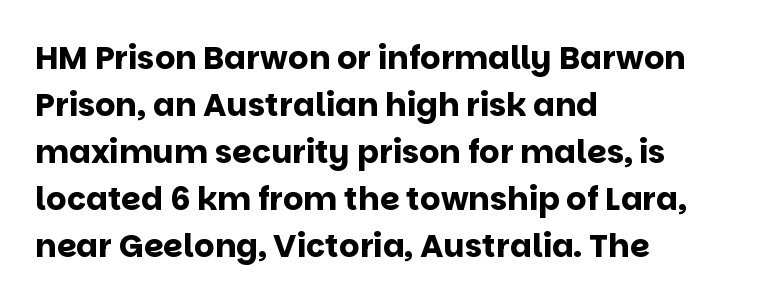
Q: Is the text bold? A: Yes.
Q: Is the text italic (slanted)? A: No, it is upright.
Q: Is the typeface a serif or a sans-serif typeface? A: Sans-serif.
Q: Is the text underlined? A: No.
Q: How is the paragraph aligned? A: Left-aligned.
Q: Is the spacing between letters normal or unusually wide? A: Normal.
Q: Is the spacing between lines tight, normal or loose? A: Normal.
Q: Width (condensed, normal, or wide)? A: Normal.
Q: Stroke contrast? A: Low.
Q: x-height? A: Large.
Q: Monospaced? A: No.
